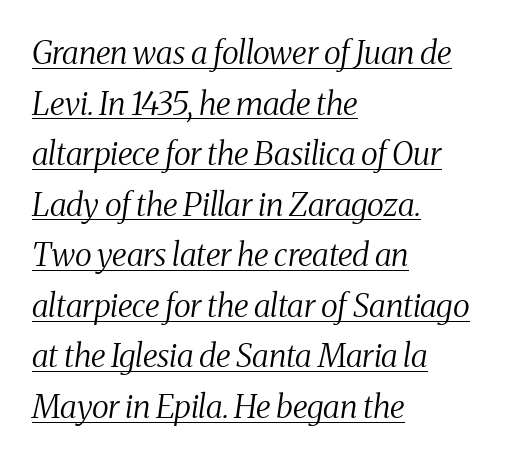
Look at the tracking — it's just the regular setting, nothing added. The passage shown is typeset with a serif family. Heaviness? Minimal to ordinary, like unemphasized prose. A rule runs beneath these lines of type. Here the designer chose a conventional face with non-uniform glyph widths.
